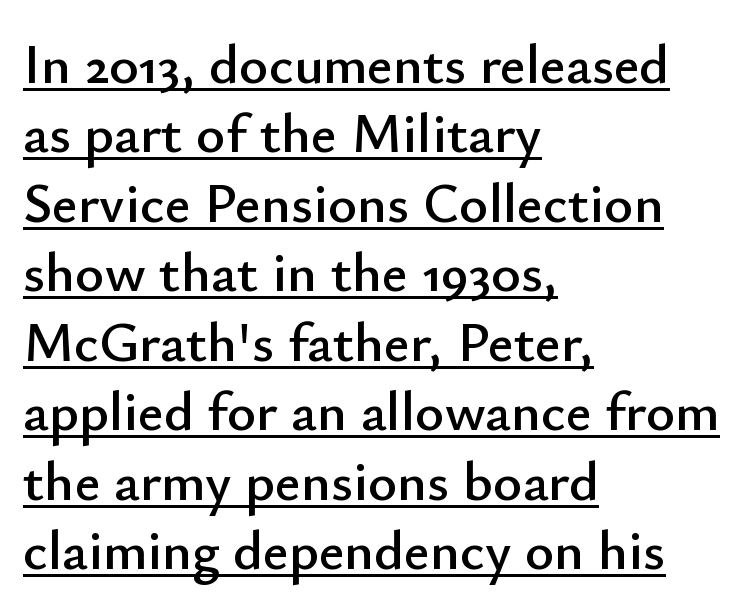
The specimen includes a rule beneath the text block's lines. One-word summary of the alignment: left. This sample has the flowing, uneven cadence of proportional lettering. These lines are composed in type without serifs. Standard letterfit; no display-style spreading of the glyphs. Italic? Not at all — the glyphs are vertical.
